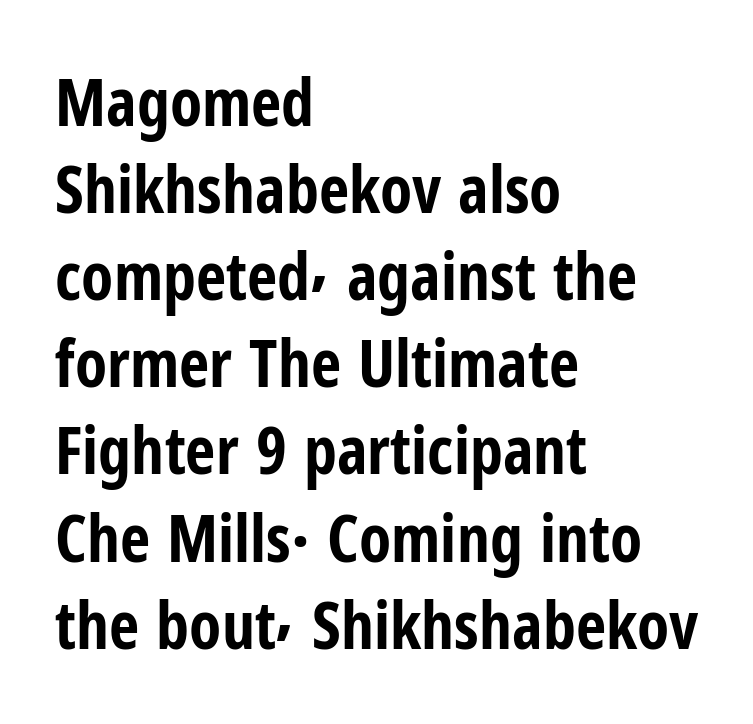
Q: Is the text bold? A: Yes.
Q: Is the text italic (slanted)? A: No, it is upright.
Q: Is the typeface a serif or a sans-serif typeface? A: Sans-serif.
Q: Is the text underlined? A: No.
Q: How is the paragraph aligned? A: Left-aligned.
Q: Is the spacing between letters normal or unusually wide? A: Normal.
Q: Is the spacing between lines tight, normal or loose? A: Normal.
Q: Width (condensed, normal, or wide)? A: Condensed.
Q: Stroke contrast? A: Low.
Q: x-height? A: Medium.
Q: Monospaced? A: No.
